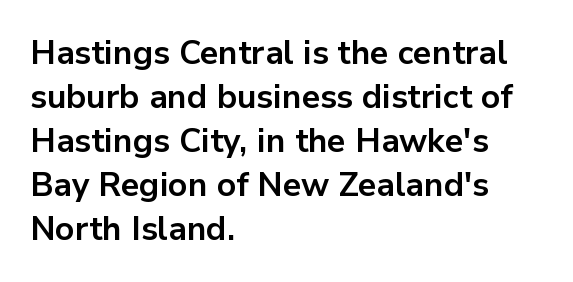
{"serif": "no", "italic": "no", "bold": "yes", "weight": "bold", "width": "normal", "stroke_contrast": "low", "x_height": "medium", "monospaced": "no", "underline": "no", "align": "left", "line_spacing": "normal", "line_spacing_ratio": 1.33, "letter_spacing": "normal", "letter_spacing_em": 0.0, "glyph_px": 33}
